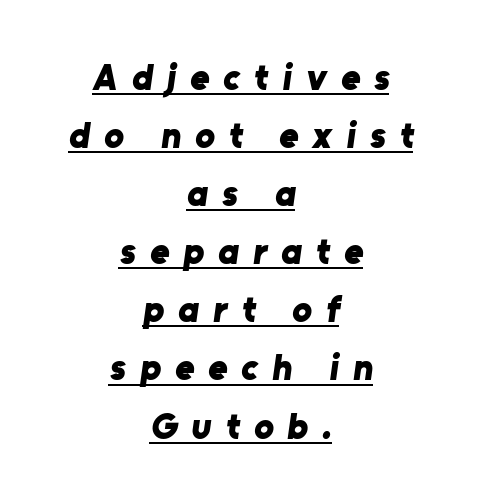
The image shows 37 px bold sans-serif type; set centered, normal line spacing (1.57x), unusually wide letter spacing (+0.38 em), underlined; low stroke contrast and a medium x-height.
